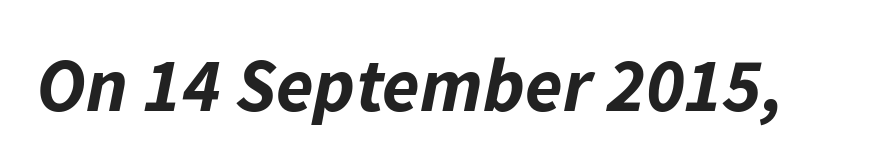
The characters look thick and weighty, a clear bold. Inter-character spacing is left at the font's built-in metrics. Italic? Definitely — the glyphs are oblique. Descenders are the only things crossing below the line.
